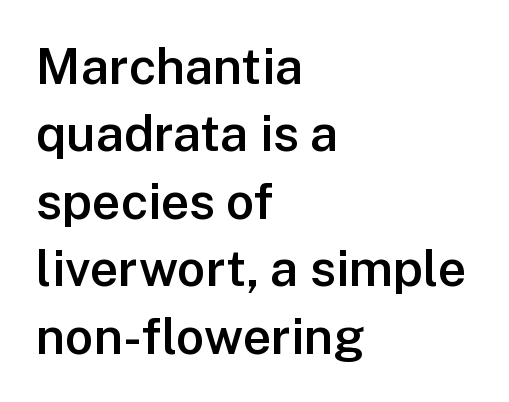
Q: Is the text bold? A: Semi-bold.
Q: Is the text italic (slanted)? A: No, it is upright.
Q: Is the typeface a serif or a sans-serif typeface? A: Sans-serif.
Q: Is the text underlined? A: No.
Q: How is the paragraph aligned? A: Left-aligned.
Q: Is the spacing between letters normal or unusually wide? A: Normal.
Q: Is the spacing between lines tight, normal or loose? A: Normal.
Q: Width (condensed, normal, or wide)? A: Normal.
Q: Stroke contrast? A: Low.
Q: x-height? A: Medium.
Q: Monospaced? A: No.
